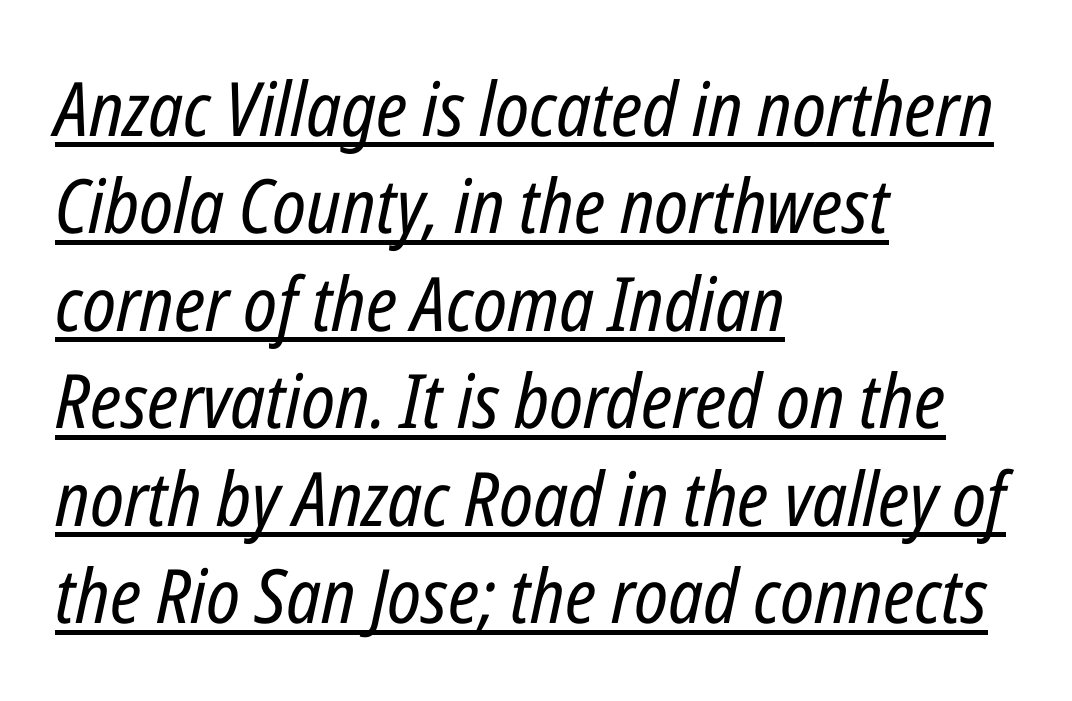
The image shows 75 px regular-weight, condensed type, italic (leaning right); set left-aligned, normal line spacing (1.3x), normal letter spacing, underlined; low stroke contrast and a medium x-height.
